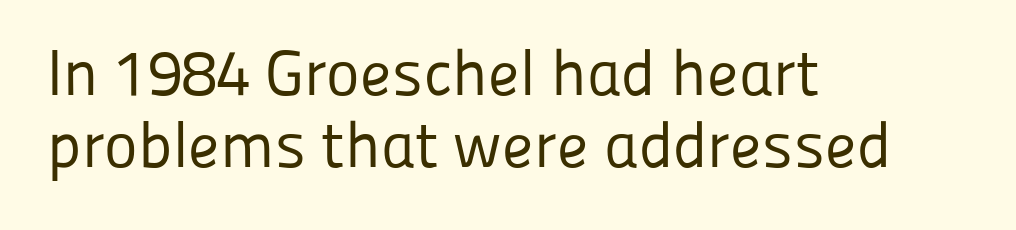
{"serif": "no", "italic": "no", "bold": "no", "weight": "regular", "width": "normal", "stroke_contrast": "low", "x_height": "medium", "monospaced": "no", "underline": "no", "align": "left", "line_spacing": "tight", "line_spacing_ratio": 1.12, "letter_spacing": "normal", "letter_spacing_em": 0.0, "glyph_px": 64}
